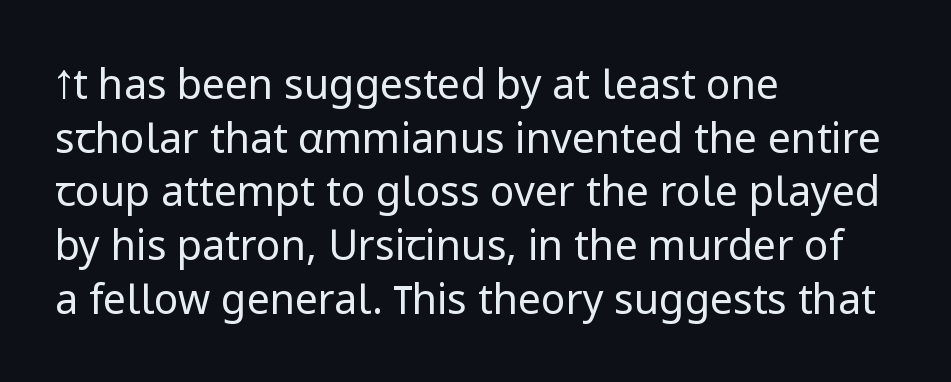
The image shows 41 px regular-weight sans-serif type, upright; set left-aligned, normal line spacing (1.31x), normal letter spacing, not underlined; low stroke contrast and a medium x-height.
